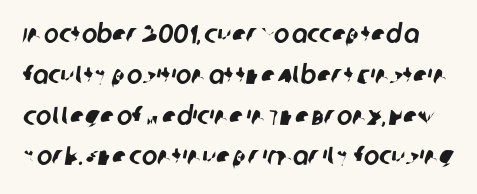
The image shows 26 px text type; set normal line spacing (1.57x), normal letter spacing, not underlined.
